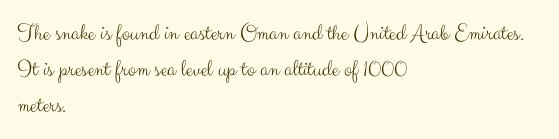
Q: Is the text bold? A: No.
Q: Is the text italic (slanted)? A: Yes.
Q: Is the text underlined? A: No.
Q: How is the paragraph aligned? A: Left-aligned.
Q: Is the spacing between letters normal or unusually wide? A: Normal.
Q: Is the spacing between lines tight, normal or loose? A: Normal.
